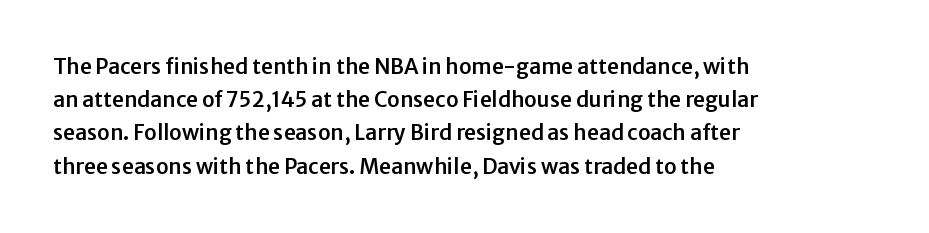
The tracking reads as untouched default to a designer's eye. Anything drawn beneath the words? Only blank space. Leading: standard. The lettering holds an erect, upright posture throughout.
